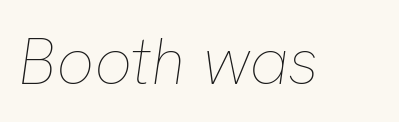
{"italic": "yes", "lean": "right", "slant_degrees": 8, "bold": "no", "weight": "thin", "width": "normal", "stroke_contrast": "low", "x_height": "medium", "monospaced": "no", "underline": "no", "letter_spacing": "normal", "letter_spacing_em": 0.0, "glyph_px": 66}
